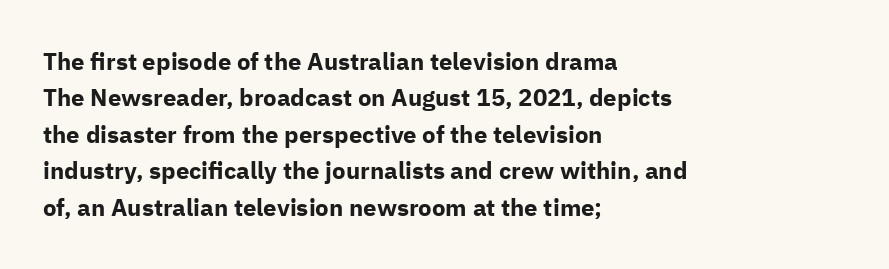
The image shows 24 px bold type, upright; set left-aligned, normal line spacing (1.52x), normal letter spacing, not underlined.
